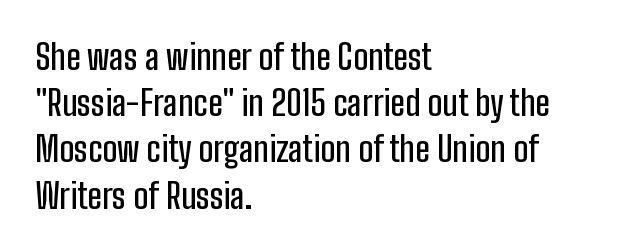
{"serif": "no", "italic": "no", "width": "condensed", "stroke_contrast": "low", "x_height": "medium", "monospaced": "no", "underline": "no", "align": "left", "line_spacing": "normal", "line_spacing_ratio": 1.32, "letter_spacing": "normal", "letter_spacing_em": 0.0, "glyph_px": 35}
